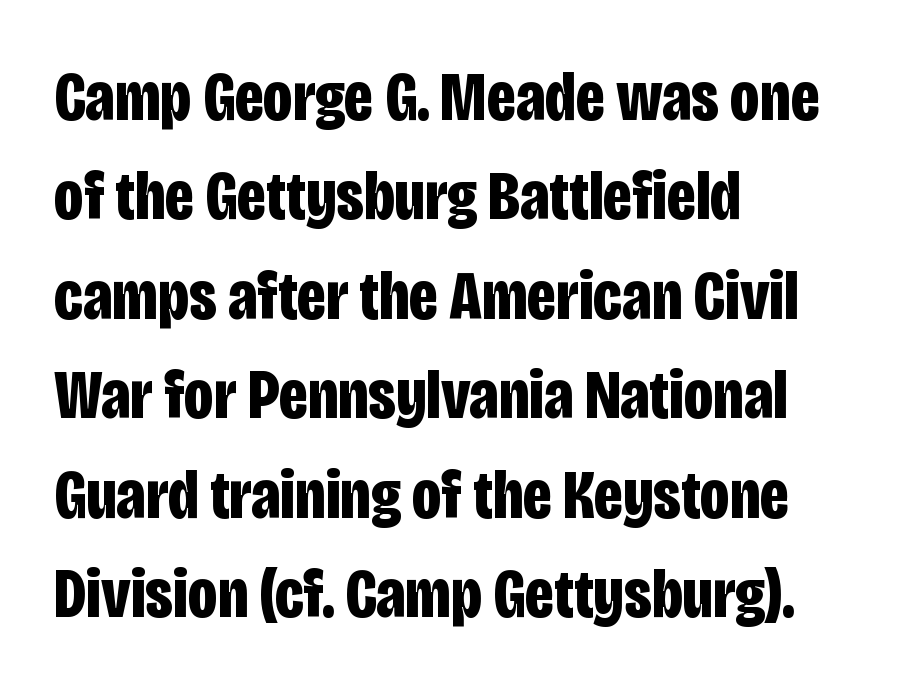
{"serif": "no", "italic": "no", "bold": "yes", "weight": "bold", "width": "condensed", "stroke_contrast": "low", "x_height": "large", "monospaced": "no", "underline": "no", "align": "left", "line_spacing": "normal", "line_spacing_ratio": 1.42, "letter_spacing": "normal", "letter_spacing_em": 0.0, "glyph_px": 70}
